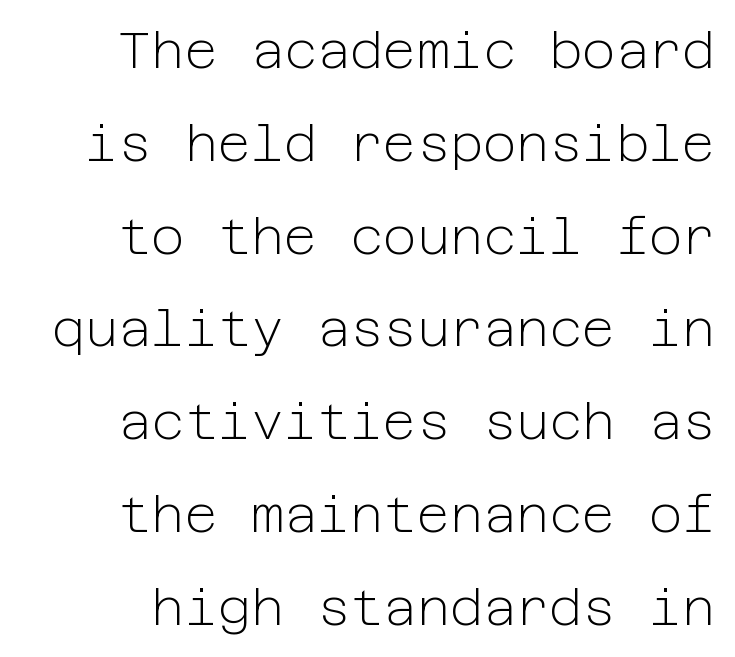
Is the stroke heavy? The answer is a plain regular-or-lighter. Examine the stroke ends and you'll find no serifs. The specimen reads as upright at a glance. Nothing unusual about the tracking: characters are spaced as the font intends.
